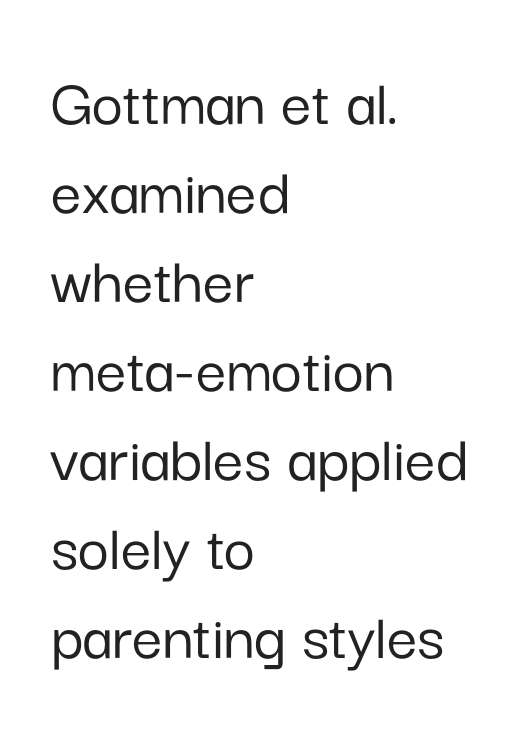
The image shows 68 px sans-serif type, upright; set left-aligned, normal line spacing (1.31x), normal letter spacing, not underlined; low stroke contrast and a medium x-height.
